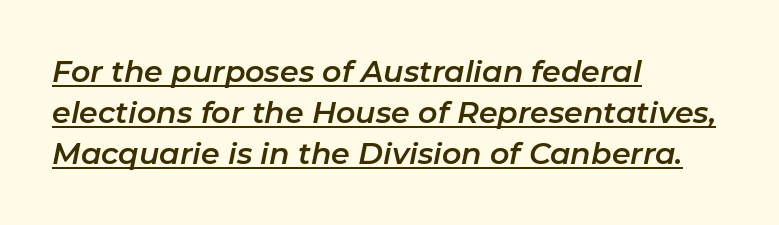
Q: Is the text italic (slanted)? A: Yes, it leans right by about 11 degrees.
Q: Is the text underlined? A: Yes.
Q: How is the paragraph aligned? A: Left-aligned.
Q: Is the spacing between letters normal or unusually wide? A: Normal.
Q: Is the spacing between lines tight, normal or loose? A: Normal.
Q: Width (condensed, normal, or wide)? A: Normal.
Q: Stroke contrast? A: Low.
Q: x-height? A: Medium.
Q: Monospaced? A: No.
